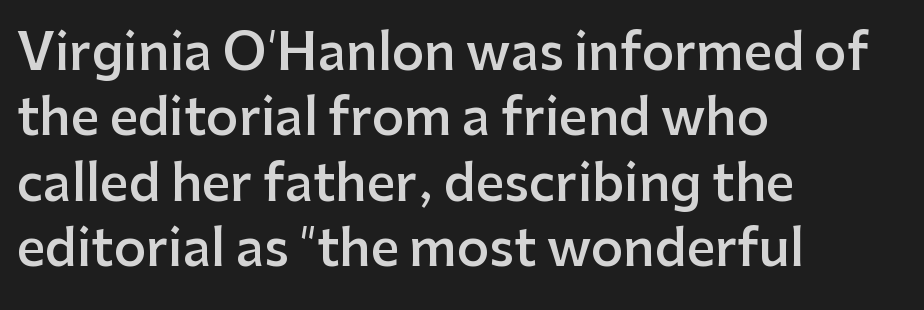
{"serif": "no", "italic": "no", "bold": "semi", "weight": "semibold", "width": "normal", "stroke_contrast": "low", "x_height": "medium", "monospaced": "no", "underline": "no", "align": "left", "line_spacing": "normal", "line_spacing_ratio": 1.31, "letter_spacing": "normal", "letter_spacing_em": 0.0, "glyph_px": 50}
